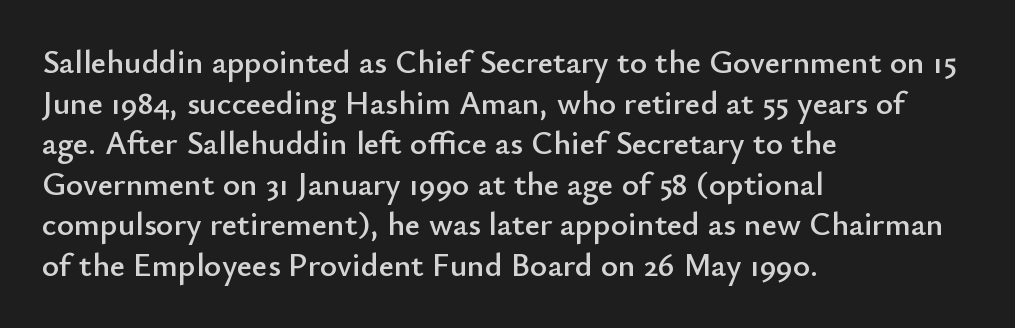
Letterform terminals end flat and unadorned throughout the passage. The passage is arranged the way most books set body copy — flush left. Caption: standard tracking, unaltered. Here the designer chose a conventional face with non-uniform glyph widths.
